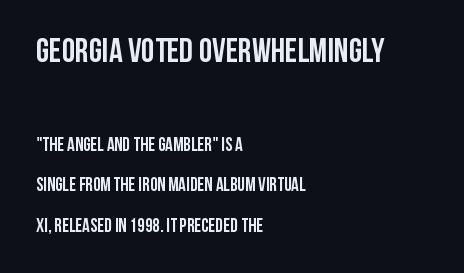
The image shows 34 px semibold, condensed sans-serif type, upright; set left-aligned, loose line spacing (2.13x), normal letter spacing, not underlined; the first (top) block is 1.79x larger; low stroke contrast and a large x-height.
